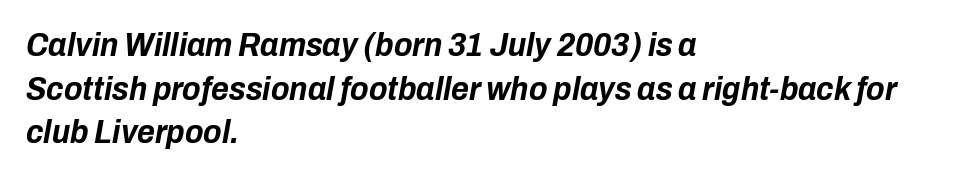
{"italic": "yes", "lean": "right", "slant_degrees": 10, "bold": "yes", "weight": "bold", "width": "condensed", "stroke_contrast": "low", "x_height": "medium", "monospaced": "no", "underline": "no", "align": "left", "line_spacing": "normal", "line_spacing_ratio": 1.28, "letter_spacing": "normal", "letter_spacing_em": 0.0, "glyph_px": 34}
